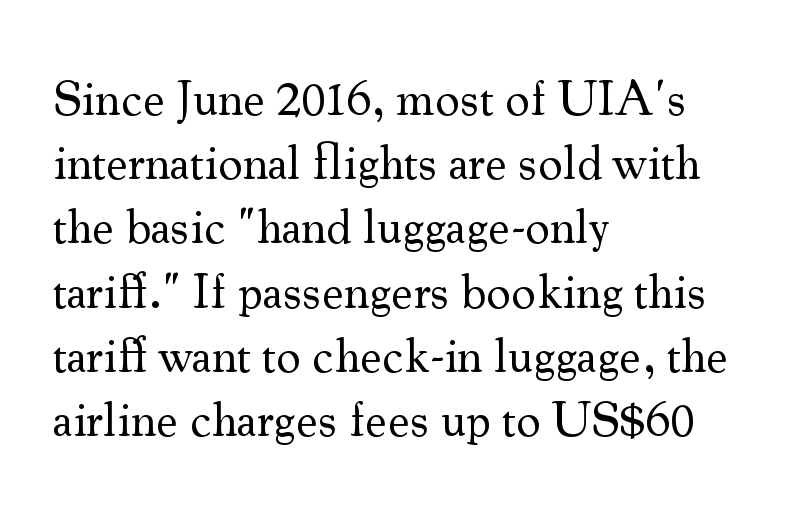
{"serif": "yes", "italic": "no", "bold": "no", "weight": "regular", "width": "normal", "stroke_contrast": "medium", "x_height": "small", "monospaced": "no", "underline": "no", "align": "left", "line_spacing": "normal", "line_spacing_ratio": 1.31, "letter_spacing": "normal", "letter_spacing_em": 0.0, "glyph_px": 49}
